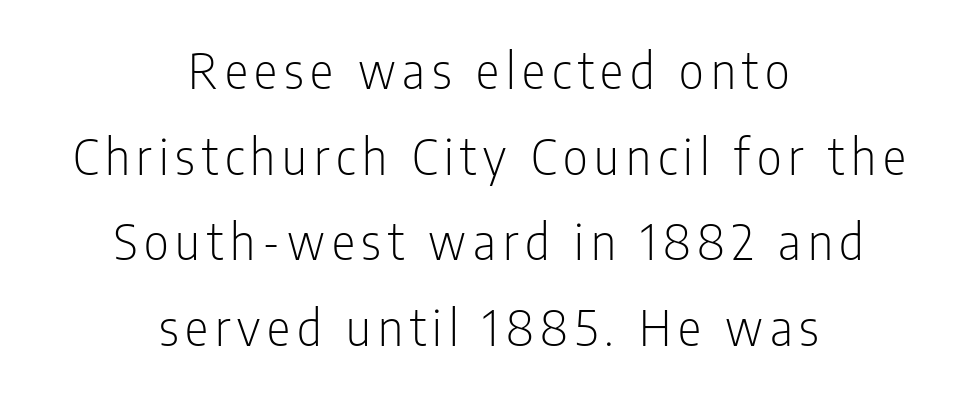
Is the stroke heavy? The answer is a plain regular-or-lighter. The type sits square on the baseline with zero lean. The face used here is proportionally spaced, like ordinary book or web type. Typeset on center — no edge is straight. Serifs: no, the terminals of the letterforms are clean.
